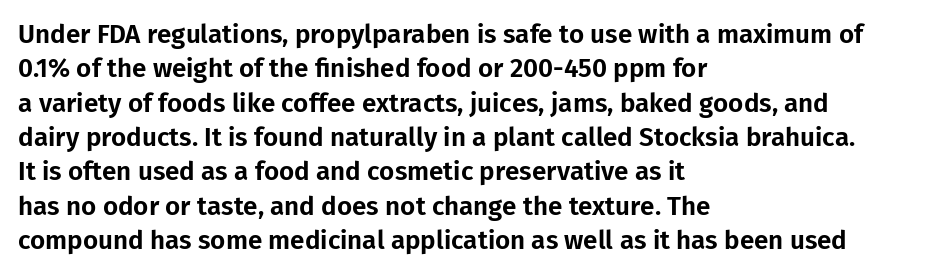
The image shows 26 px text type, upright; set left-aligned, normal line spacing (1.32x), normal letter spacing, not underlined.
